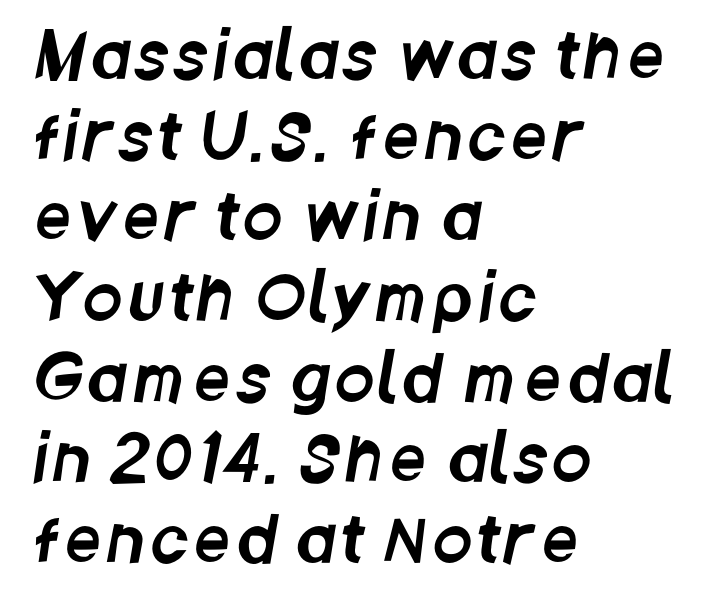
The image shows 63 px condensed sans-serif type; set left-aligned, normal line spacing (1.28x), not underlined; low stroke contrast and a large x-height.
